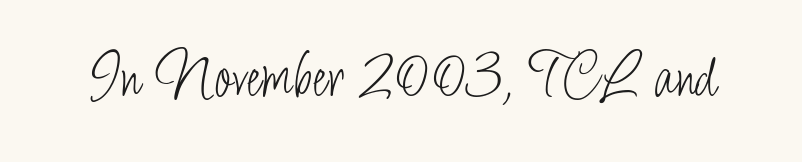
The image shows 65 px light, condensed sans-serif type; set normal letter spacing, not underlined; low stroke contrast and a small x-height.
